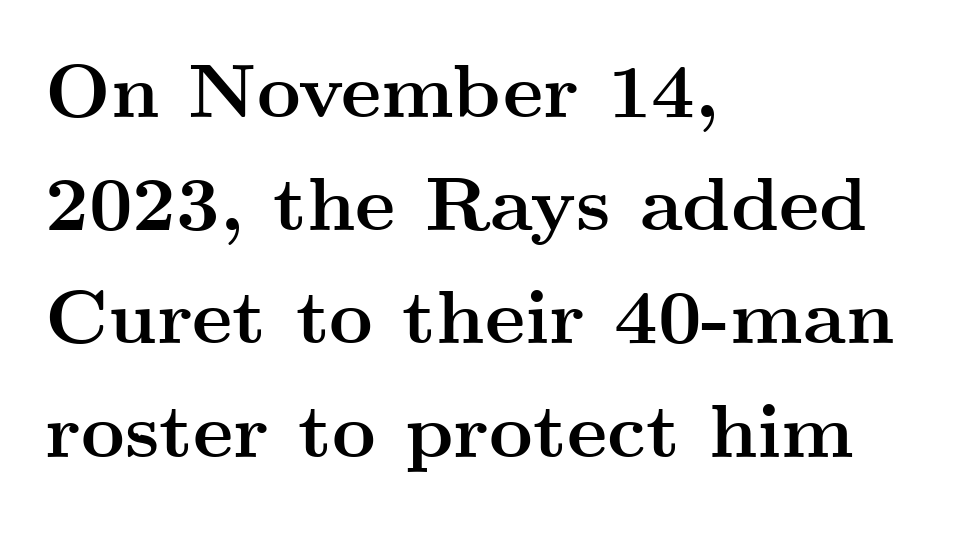
The image shows 76 px semibold, wide serif type, upright; set left-aligned, normal line spacing (1.49x), normal letter spacing, not underlined; medium stroke contrast and a small x-height.
